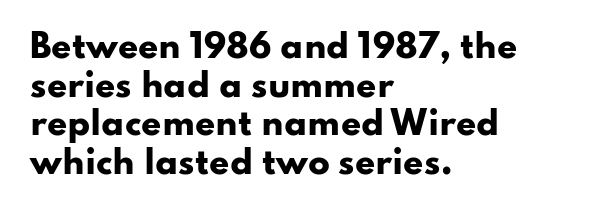
The image shows 32 px heavy, wide sans-serif type, upright; set left-aligned, line spacing 1.21x, normal letter spacing, not underlined; low stroke contrast and a small x-height.
